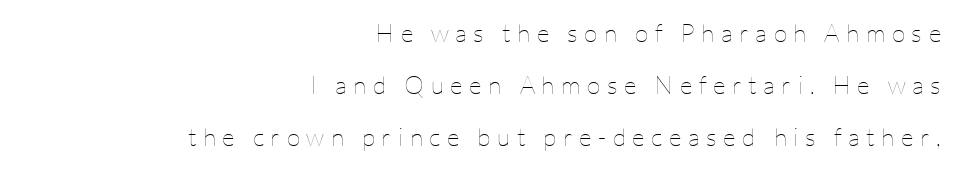
The image shows 25 px text type, upright; set right-aligned, loose line spacing (2.09x), unusually wide letter spacing (+0.26 em), not underlined.
